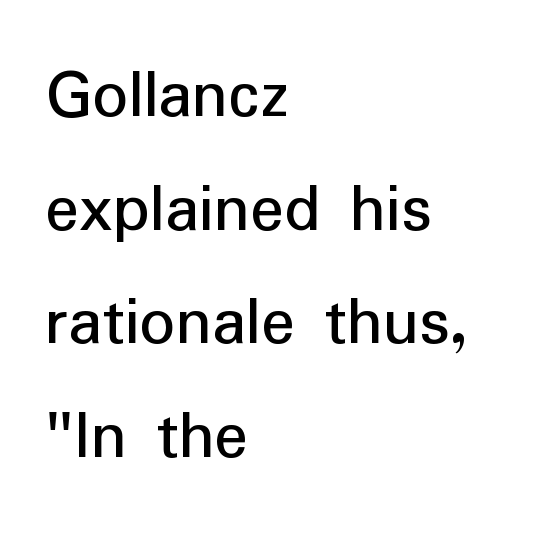
The image shows 71 px regular-weight sans-serif type, upright; set left-aligned, normal line spacing (1.6x), normal letter spacing, not underlined; low stroke contrast and a medium x-height.
